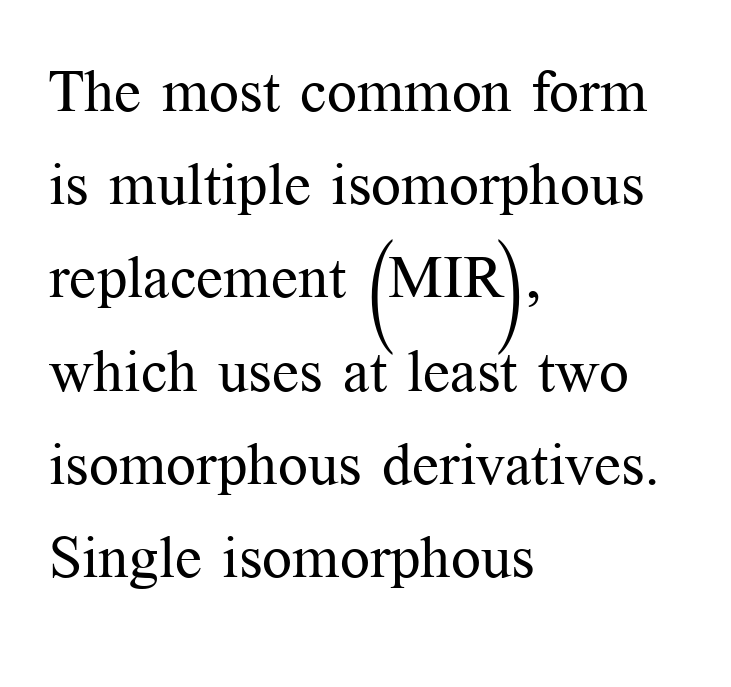
{"serif": "yes", "italic": "no", "bold": "no", "weight": "regular", "width": "normal", "stroke_contrast": "medium", "x_height": "medium", "monospaced": "no", "underline": "no", "align": "left", "line_spacing": "normal", "line_spacing_ratio": 1.58, "letter_spacing": "normal", "letter_spacing_em": 0.0, "glyph_px": 59}
